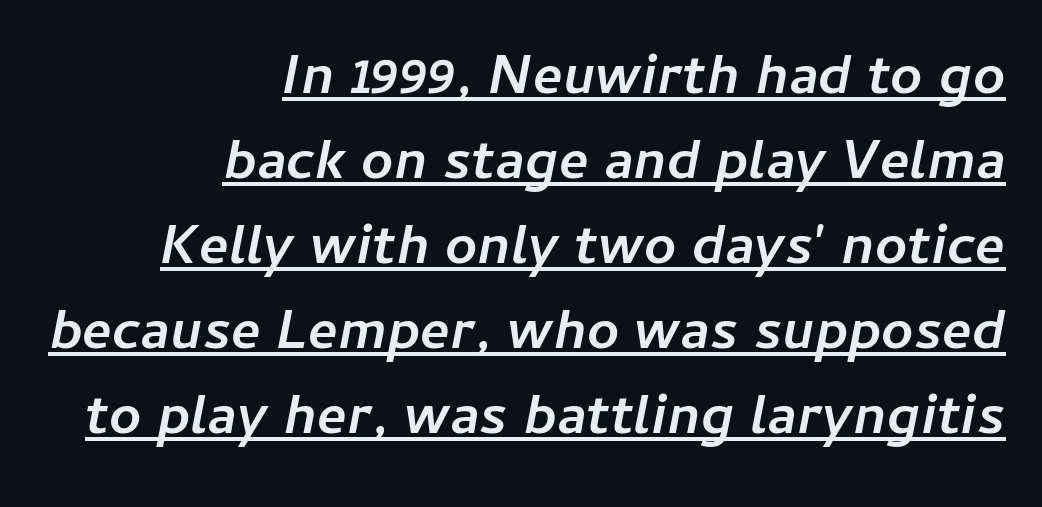
{"italic": "yes", "lean": "right", "slant_degrees": 11, "bold": "yes", "weight": "semibold", "width": "normal", "stroke_contrast": "low", "x_height": "medium", "monospaced": "no", "underline": "yes", "align": "right", "line_spacing": "normal", "line_spacing_ratio": 1.52, "letter_spacing": "normal", "letter_spacing_em": 0.0, "glyph_px": 56}
